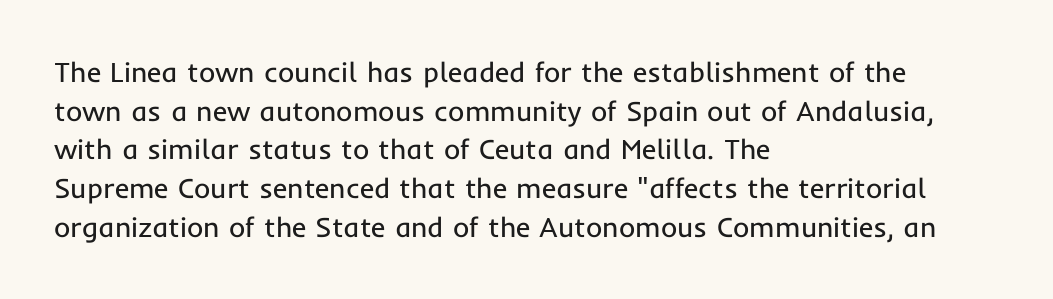
{"serif": "no", "italic": "no", "bold": "no", "weight": "regular", "width": "normal", "stroke_contrast": "low", "x_height": "medium", "monospaced": "no", "underline": "no", "align": "left", "line_spacing": "normal", "line_spacing_ratio": 1.38, "letter_spacing": "normal", "letter_spacing_em": 0.0, "glyph_px": 28}
